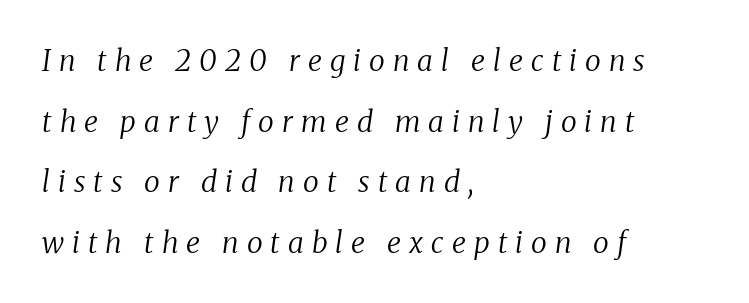
{"serif": "yes", "italic": "yes", "lean": "right", "slant_degrees": 8, "bold": "no", "weight": "regular", "width": "normal", "stroke_contrast": "medium", "x_height": "medium", "monospaced": "no", "underline": "no", "align": "left", "line_spacing": "loose", "line_spacing_ratio": 2.09, "letter_spacing": "wide", "letter_spacing_em": 0.28, "glyph_px": 29}
